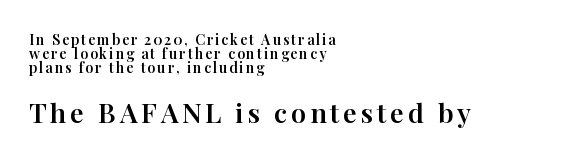
No word sits above an underline. Rows of type sit shoulder to shoulder in the vertical direction. Note: smaller setting up top, larger setting below. Style check: upright.
